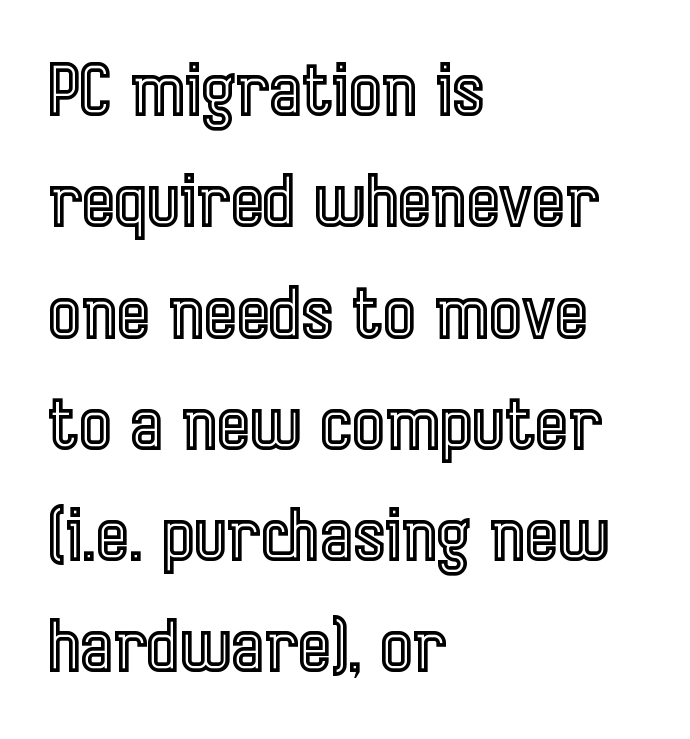
Q: Is the text italic (slanted)? A: No, it is upright.
Q: Is the text underlined? A: No.
Q: How is the paragraph aligned? A: Left-aligned.
Q: Is the spacing between letters normal or unusually wide? A: Normal.
Q: Is the spacing between lines tight, normal or loose? A: Normal.
Q: Width (condensed, normal, or wide)? A: Condensed.
Q: x-height? A: Medium.
Q: Monospaced? A: No.
